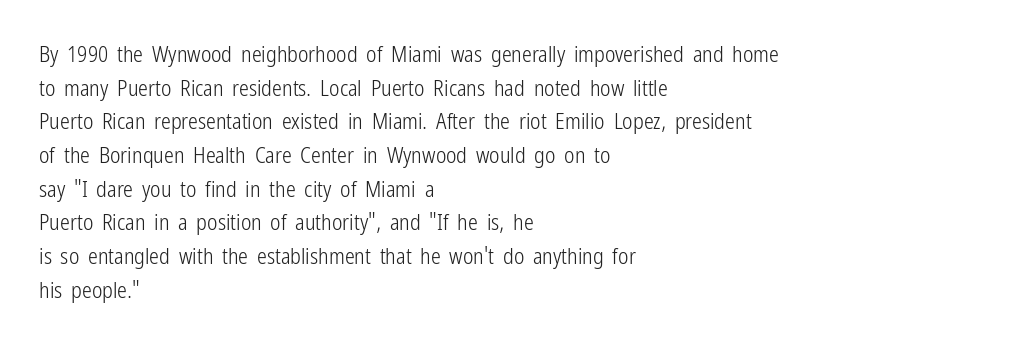
The image shows 22 px text type, upright; set left-aligned, normal line spacing (1.53x), normal letter spacing, not underlined.
